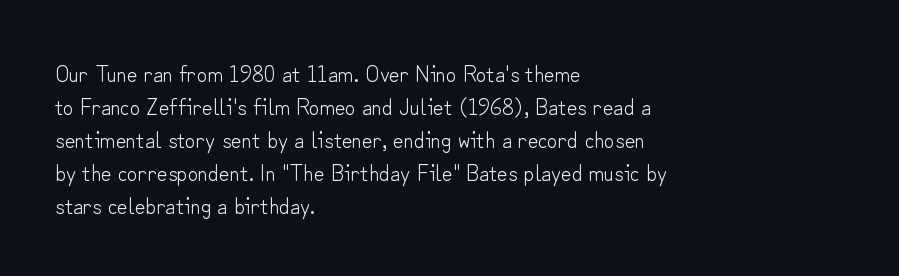
Q: Is the text bold? A: No.
Q: Is the text italic (slanted)? A: No, it is upright.
Q: Is the text underlined? A: No.
Q: How is the paragraph aligned? A: Left-aligned.
Q: Is the spacing between letters normal or unusually wide? A: Normal.
Q: Is the spacing between lines tight, normal or loose? A: Normal.
